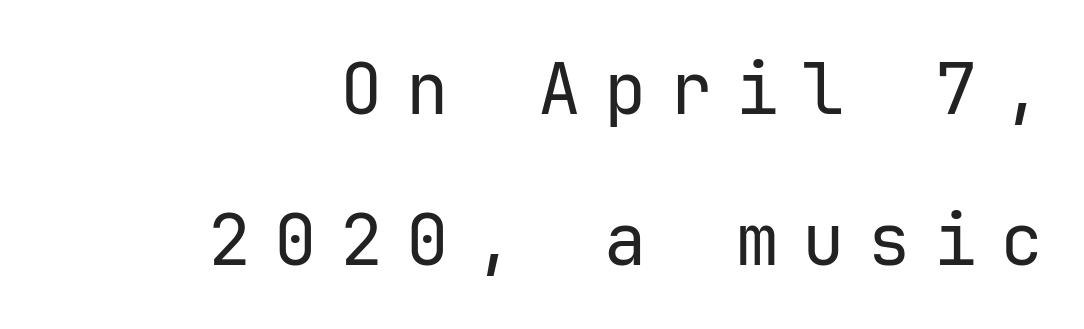
Q: Is the text bold? A: No.
Q: Is the text italic (slanted)? A: No, it is upright.
Q: Is the typeface a serif or a sans-serif typeface? A: Sans-serif.
Q: Is the text underlined? A: No.
Q: How is the paragraph aligned? A: Right-aligned.
Q: Is the spacing between letters normal or unusually wide? A: Unusually wide.
Q: Is the spacing between lines tight, normal or loose? A: Loose.
Q: Width (condensed, normal, or wide)? A: Normal.
Q: Stroke contrast? A: Low.
Q: x-height? A: Medium.
Q: Monospaced? A: Yes.
